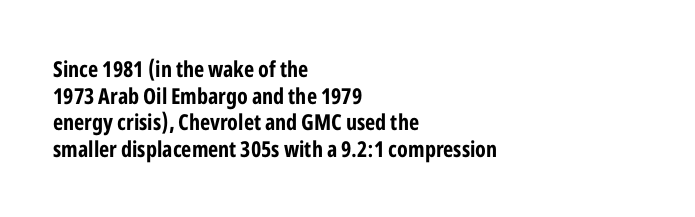
Which margin do the lines hug? The left one — the right edge is uneven. Weight check: bold — yes, fully. Tracking here is standard; glyphs follow each other at the usual distance. Unlike italic type, these characters show no tilt at all. Just letters on the line, the space beneath them empty.
